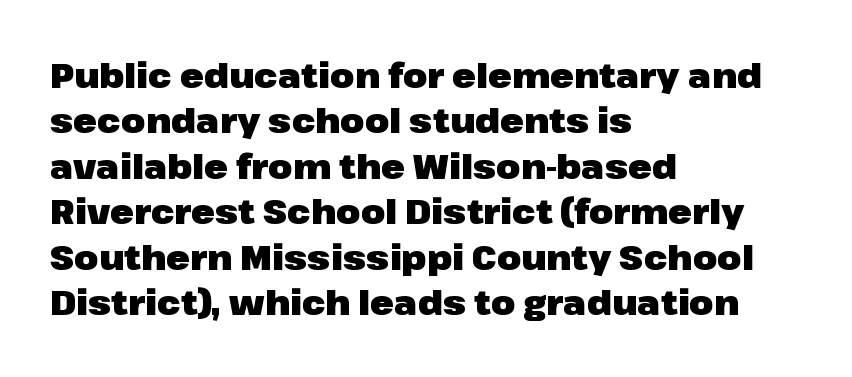
Q: Is the text bold? A: Yes.
Q: Is the text italic (slanted)? A: No, it is upright.
Q: Is the typeface a serif or a sans-serif typeface? A: Sans-serif.
Q: Is the text underlined? A: No.
Q: How is the paragraph aligned? A: Left-aligned.
Q: Is the spacing between letters normal or unusually wide? A: Normal.
Q: Is the spacing between lines tight, normal or loose? A: Normal.
Q: Width (condensed, normal, or wide)? A: Normal.
Q: Stroke contrast? A: Low.
Q: x-height? A: Medium.
Q: Monospaced? A: No.
